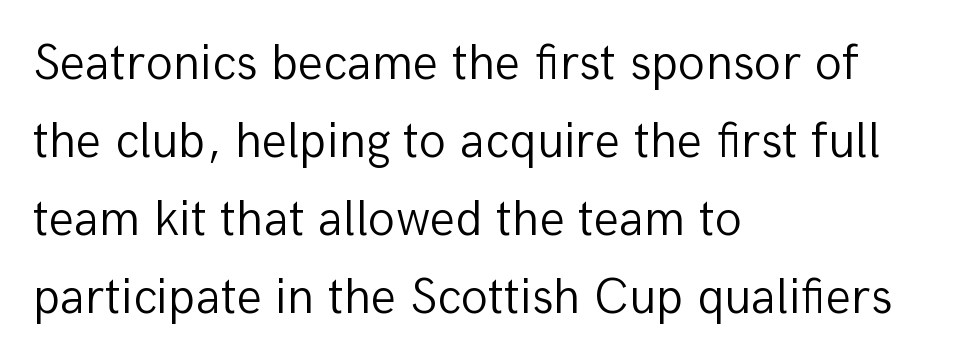
{"serif": "no", "italic": "no", "bold": "no", "weight": "light", "width": "normal", "stroke_contrast": "low", "x_height": "medium", "monospaced": "no", "underline": "no", "align": "left", "line_spacing": "normal", "line_spacing_ratio": 1.56, "letter_spacing": "normal", "letter_spacing_em": 0.0, "glyph_px": 50}
